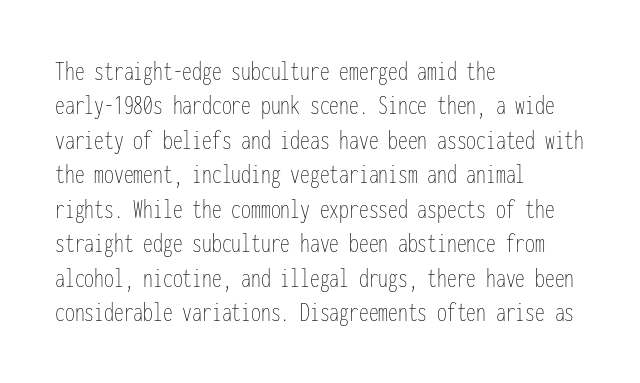
Q: Is the text bold? A: No.
Q: Is the text italic (slanted)? A: No, it is upright.
Q: Is the text underlined? A: No.
Q: How is the paragraph aligned? A: Left-aligned.
Q: Is the spacing between letters normal or unusually wide? A: Normal.
Q: Width (condensed, normal, or wide)? A: Condensed.
Q: Stroke contrast? A: Low.
Q: x-height? A: Medium.
Q: Monospaced? A: Yes.
